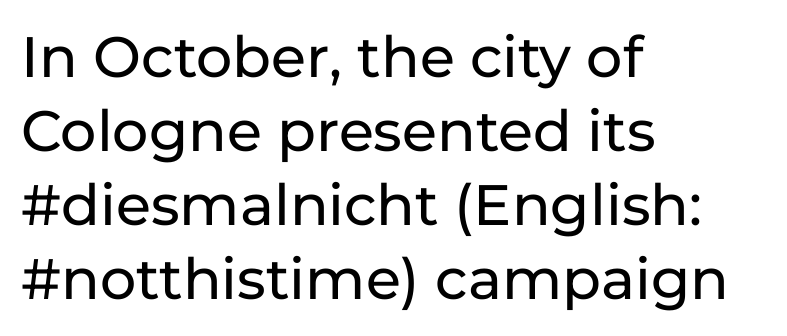
The image shows 57 px sans-serif type, upright; set left-aligned, normal line spacing (1.3x), normal letter spacing, not underlined; low stroke contrast and a medium x-height.
